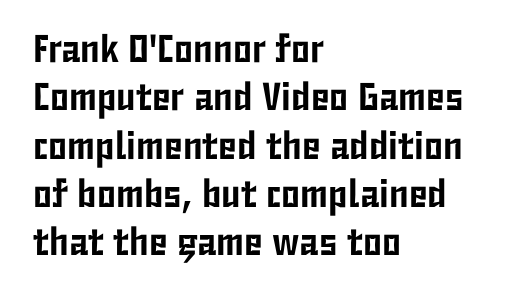
Spacing between characters is what you'd get straight out of the box. Posture: upright roman. Does the type have serifs? No, each stem ends abruptly. Character widths vary here, with narrow letters taking less room than wide ones.
